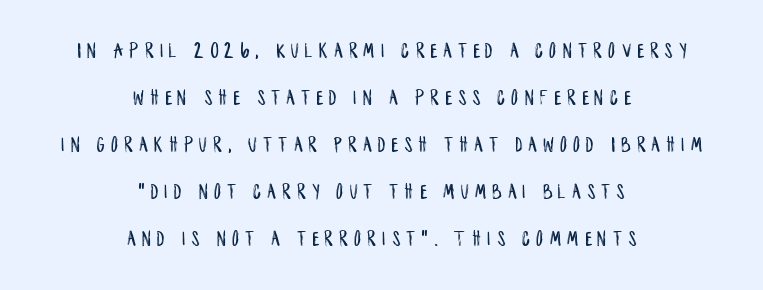
Check the space under the baseline: it is left empty. Style check: upright. Tracking here is generous; glyphs stand well apart from one another. Loosely led — the rows are spread out.
